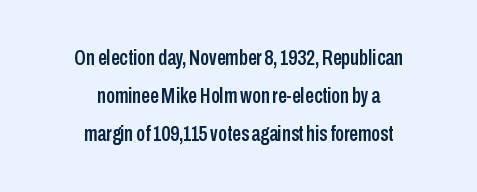
The image shows 22 px text type, upright; set centered, line spacing 1.73x, normal letter spacing, not underlined.
